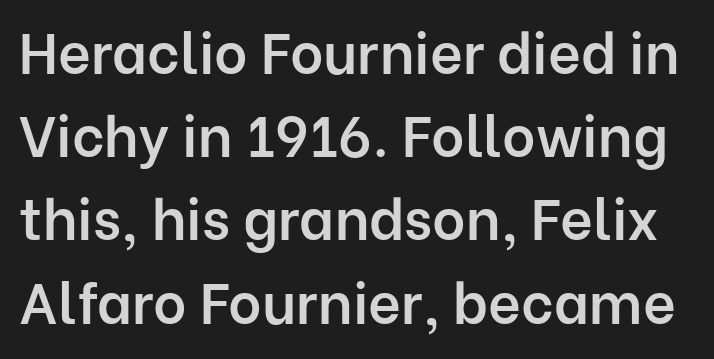
Does extra space separate the letters? No, they use regular spacing. Has an underline been added? It has not. Here the designer chose a conventional face with non-uniform glyph widths. Normally led — the rows are evenly, conventionally spaced. This is moderately heavy type, rendered in semibold. Each letter's strokes conclude bluntly, with no projecting serifs.
